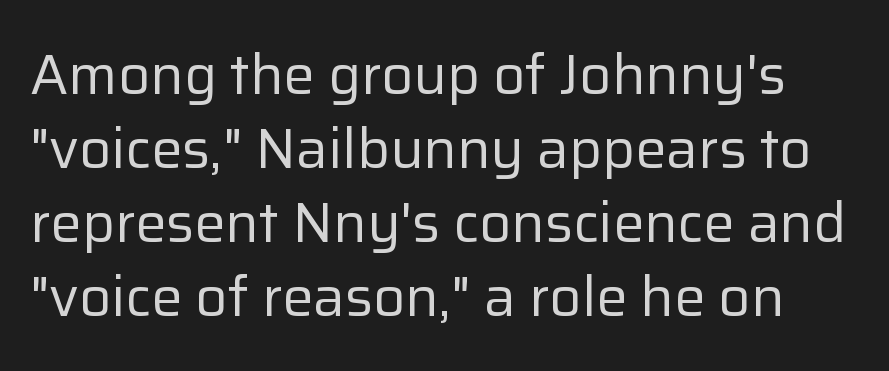
Q: Is the text bold? A: No.
Q: Is the text italic (slanted)? A: No, it is upright.
Q: Is the typeface a serif or a sans-serif typeface? A: Sans-serif.
Q: Is the text underlined? A: No.
Q: Is the spacing between letters normal or unusually wide? A: Normal.
Q: Is the spacing between lines tight, normal or loose? A: Normal.
Q: Width (condensed, normal, or wide)? A: Normal.
Q: Stroke contrast? A: Low.
Q: x-height? A: Medium.
Q: Monospaced? A: No.
